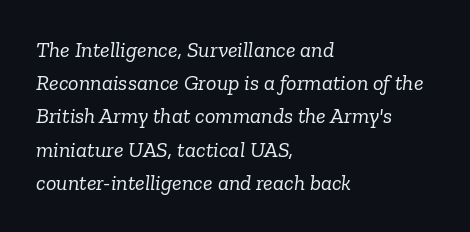
The image shows 22 px text type, italic (leaning right); set left-aligned, normal line spacing (1.51x), normal letter spacing, not underlined.
